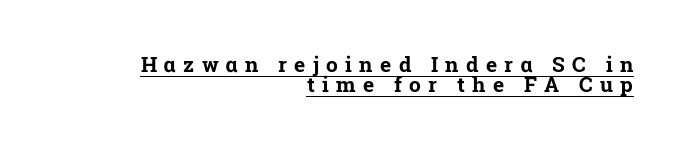
These lines have a slow, spaced-out rhythm from letter to letter. You can see a thin bar hugging the bottom of the glyphs. Horizontal alignment here is rightward, an uncommon choice for prose. Cramped leading. Strong, thick strokes mark this as bold type.
